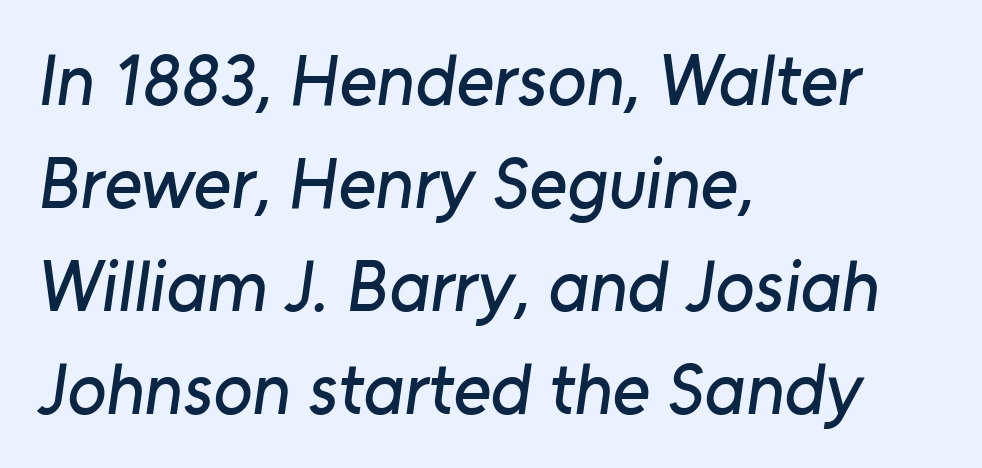
The image shows 72 px sans-serif type; set left-aligned, normal line spacing (1.43x), normal letter spacing, not underlined; low stroke contrast and a medium x-height.
